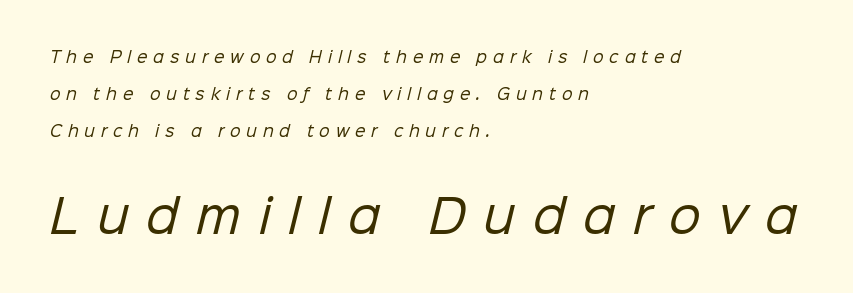
{"serif": "no", "bold": "no", "weight": "regular", "width": "normal", "stroke_contrast": "low", "x_height": "medium", "monospaced": "no", "underline": "no", "align": "left", "line_spacing": "loose", "line_spacing_ratio": 2.46, "letter_spacing": "wide", "letter_spacing_em": 0.39, "larger_block": "second", "size_ratio": 3.0, "glyph_px": 45}
